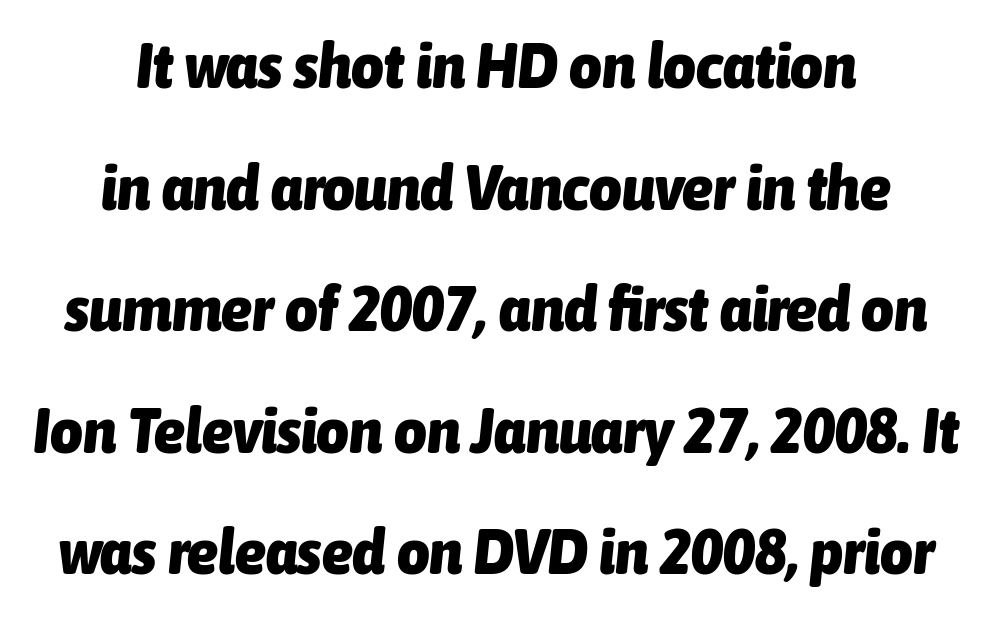
Glance below the letters and you will spot only blank space. Observe the ordinary spacing: letters are neighbours, not strangers. Is the type bold? Yes — the strokes are clearly thick and heavy. You can tell it's italic because the verticals aren't actually vertical. This sample is center-justified, so both line endings float freely. What's the leading like? Stretched, with rows far apart.
